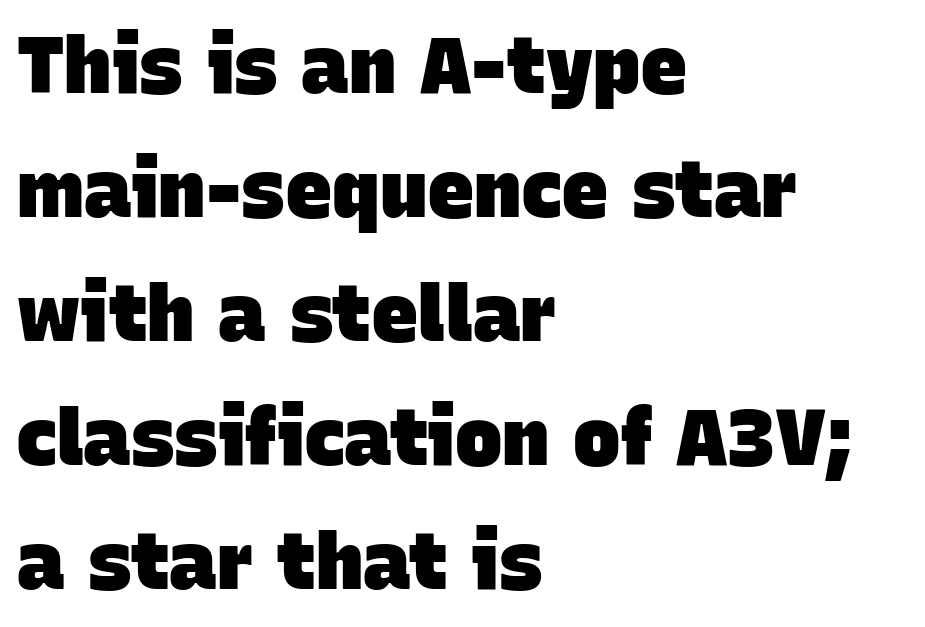
{"serif": "no", "bold": "yes", "weight": "heavy", "width": "normal", "stroke_contrast": "low", "x_height": "large", "monospaced": "no", "underline": "no", "align": "left", "line_spacing": "normal", "line_spacing_ratio": 1.57, "letter_spacing": "normal", "letter_spacing_em": 0.0, "glyph_px": 79}
